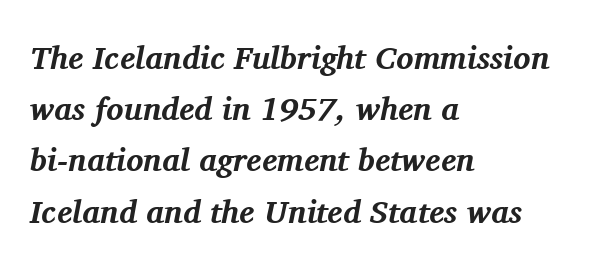
The image shows 32 px bold serif type, italic (leaning right); set left-aligned, normal line spacing (1.6x), normal letter spacing, not underlined; medium stroke contrast and a medium x-height.
